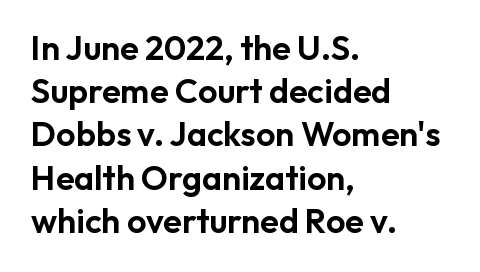
Leading: standard. A typesetter would call this proportional, since set widths differ per character. Just letters on the line, the space beneath them empty. In terms of letterspacing, this is plain default setting. Style check: upright. Are there feet on the stems? There aren't — it's a sans.
